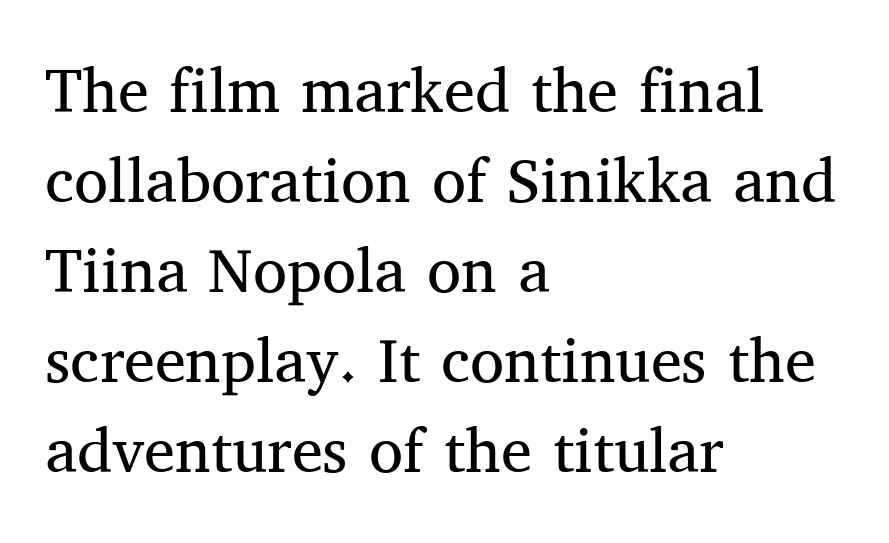
The face used here is seriffed, in the tradition of book romans. No extra tracking has been applied to these lines. These lines stack with their left ends in a neat column. The words here are not underlined.
